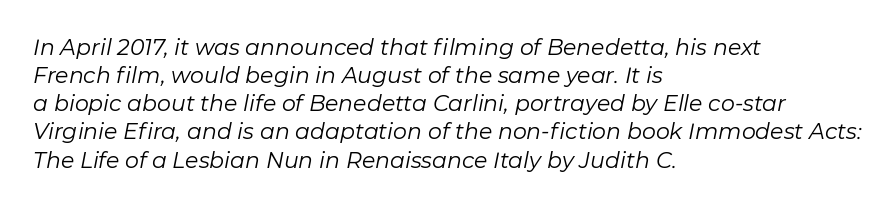
The image shows 22 px text type, italic (leaning right); set left-aligned, normal line spacing (1.28x), normal letter spacing, not underlined.
